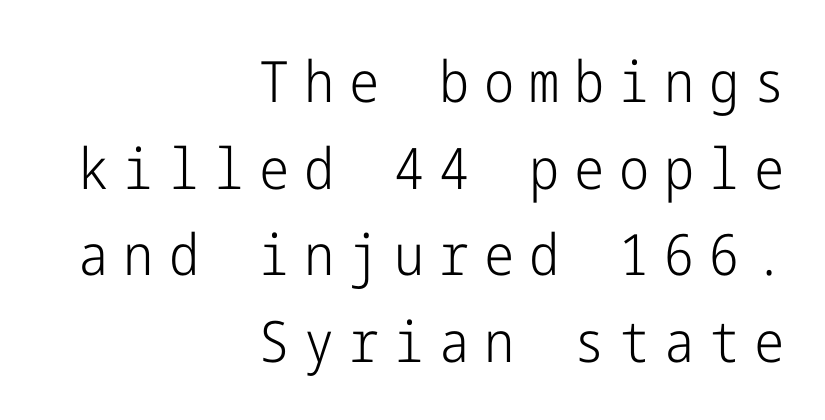
The image shows 57 px light, condensed sans-serif type, upright; set right-aligned, normal line spacing (1.52x), unusually wide letter spacing (+0.26 em), not underlined; low stroke contrast and a medium x-height.
